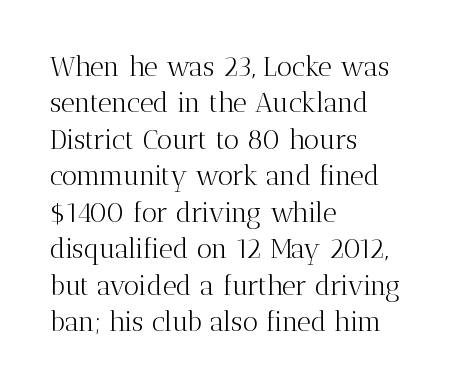
{"italic": "no", "bold": "no", "underline": "no", "align": "left", "line_spacing": "normal", "line_spacing_ratio": 1.35, "letter_spacing": "normal", "letter_spacing_em": 0.0, "glyph_px": 27}
